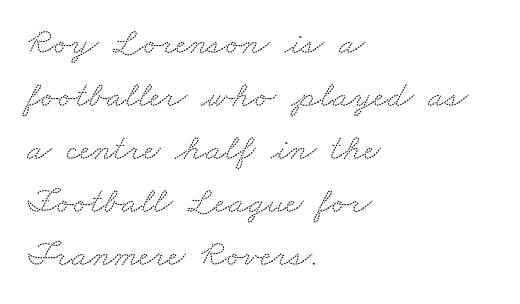
Are there feet on the stems? There are — it's a serif. The leading is moderate, giving the passage an even texture. Horizontal alignment here is leftward, the default for most running prose. Honestly, the letter spacing is just normal — you wouldn't notice it.
